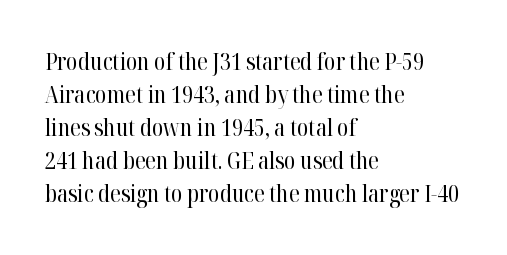
The image shows 23 px text type, upright; set left-aligned, normal line spacing (1.44x), normal letter spacing, not underlined.
